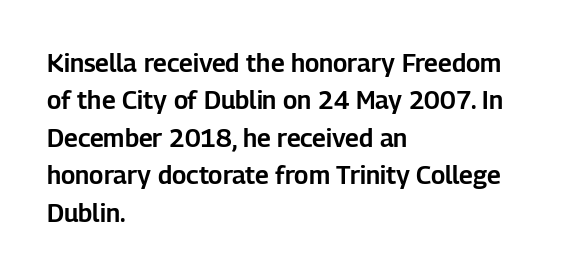
The image shows 25 px text type, upright; set left-aligned, normal line spacing (1.5x), normal letter spacing, not underlined.
